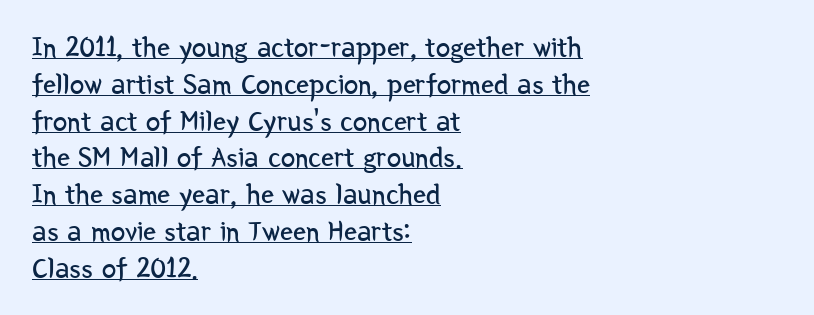
A student would call this left alignment; a typographer would say flush left, rag right. Every stem runs plumb, perpendicular to the baseline. Each letter keeps its own natural width here, so spacing adapts to shape. A rule runs beneath these lines of type. Serif or sans? Sans — the stroke terminals are bare. Spacing between characters is what you'd get straight out of the box.
